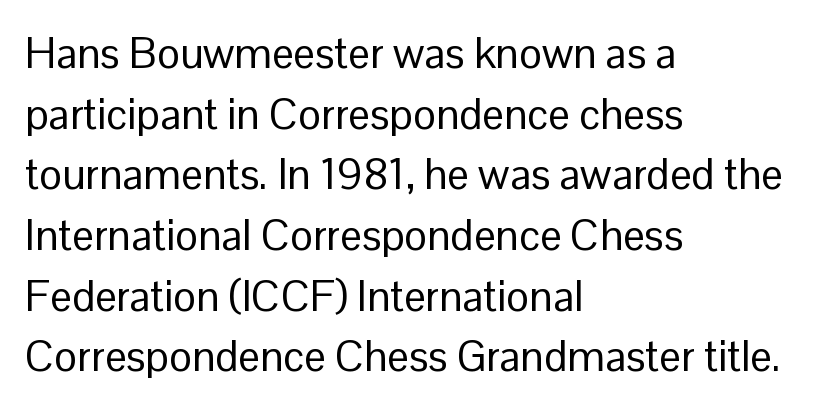
The image shows 43 px regular-weight sans-serif type, upright; set left-aligned, normal line spacing (1.41x), normal letter spacing, not underlined; low stroke contrast and a medium x-height.
